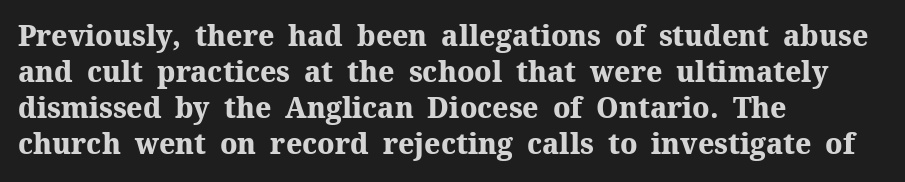
These lines are set flush left with a ragged right edge. The rendering keeps characters at their native spacing. Look at the bottom of the vertical strokes: they flare into serifs here. The rendering uses natural spacing where letterforms have individual widths.
